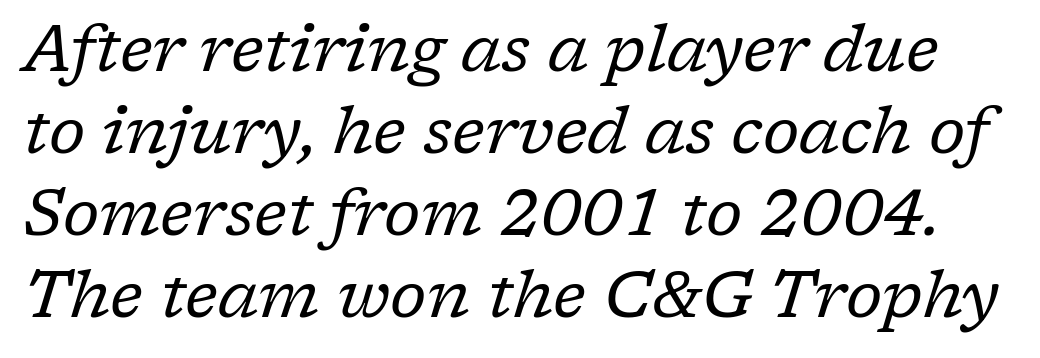
Q: Is the text bold? A: No.
Q: Is the text italic (slanted)? A: Yes, it leans right by about 17 degrees.
Q: Is the typeface a serif or a sans-serif typeface? A: Serif.
Q: Is the text underlined? A: No.
Q: Is the spacing between letters normal or unusually wide? A: Normal.
Q: Is the spacing between lines tight, normal or loose? A: Normal.
Q: Width (condensed, normal, or wide)? A: Normal.
Q: Stroke contrast? A: Low.
Q: x-height? A: Medium.
Q: Monospaced? A: No.
